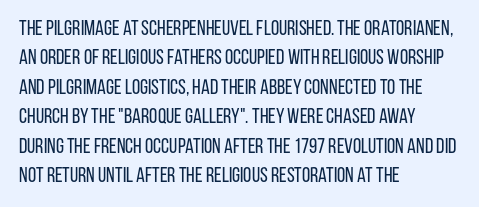
Q: Is the text bold? A: No.
Q: Is the text italic (slanted)? A: No, it is upright.
Q: Is the text underlined? A: No.
Q: How is the paragraph aligned? A: Left-aligned.
Q: Is the spacing between letters normal or unusually wide? A: Normal.
Q: Is the spacing between lines tight, normal or loose? A: Normal.
